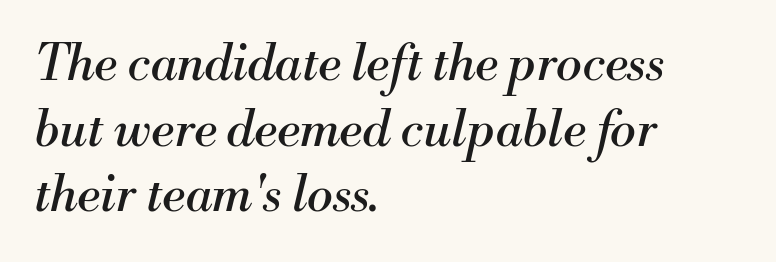
{"serif": "yes", "italic": "yes", "lean": "right", "slant_degrees": 13, "bold": "no", "weight": "regular", "width": "normal", "stroke_contrast": "medium", "x_height": "small", "monospaced": "no", "underline": "no", "align": "left", "line_spacing": "normal", "line_spacing_ratio": 1.34, "letter_spacing": "normal", "letter_spacing_em": 0.0, "glyph_px": 49}
